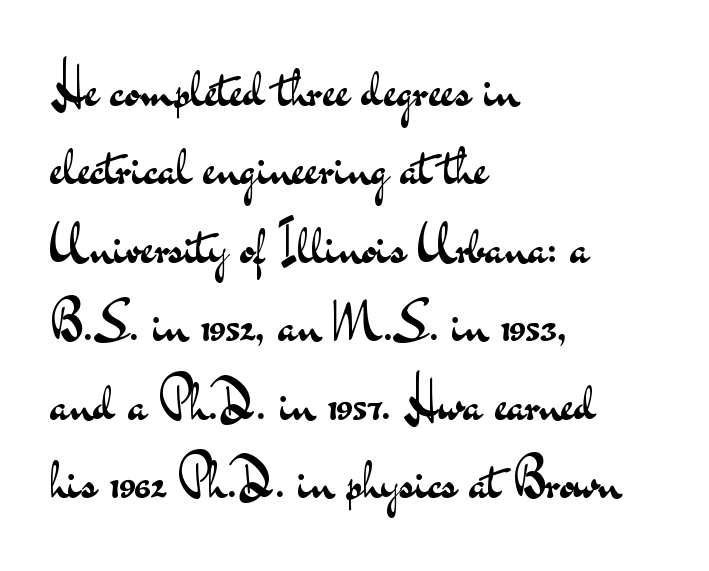
{"serif": "no", "bold": "no", "weight": "regular", "width": "wide", "stroke_contrast": "medium", "x_height": "small", "monospaced": "no", "underline": "no", "align": "left", "line_spacing": "normal", "line_spacing_ratio": 1.48, "letter_spacing": "normal", "letter_spacing_em": 0.0, "glyph_px": 53}
